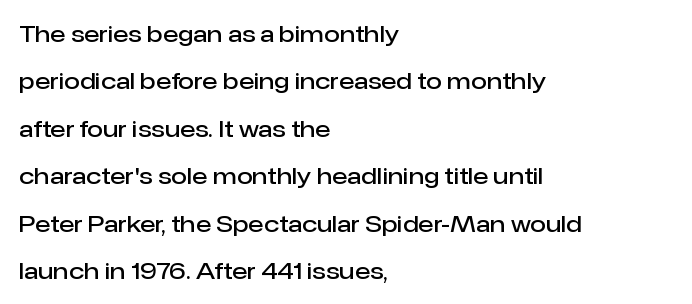
The lettering holds an erect, upright posture throughout. A somewhat darkened texture: the type is semibold rather than bold. Widely set lines give the paragraph a tall, airy silhouette. Is the block centered? No — it sits flush against the left margin.
